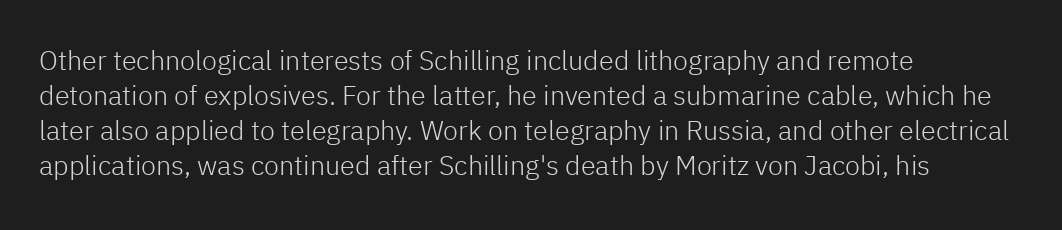
Q: Is the text bold? A: No.
Q: Is the text italic (slanted)? A: No, it is upright.
Q: Is the text underlined? A: No.
Q: How is the paragraph aligned? A: Left-aligned.
Q: Is the spacing between letters normal or unusually wide? A: Normal.
Q: Is the spacing between lines tight, normal or loose? A: Normal.
